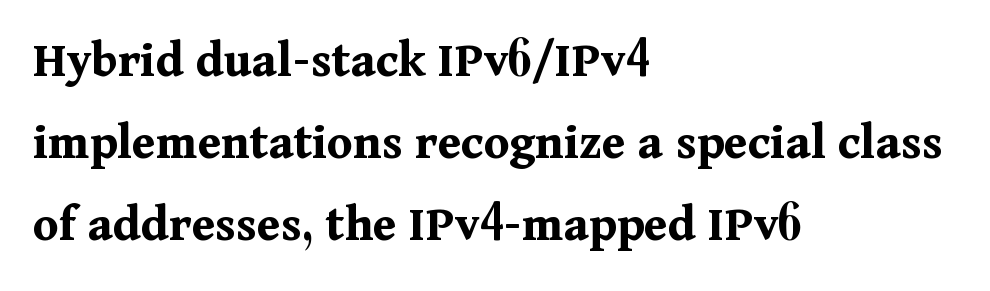
{"serif": "yes", "italic": "no", "bold": "yes", "weight": "bold", "width": "normal", "stroke_contrast": "medium", "x_height": "medium", "monospaced": "no", "underline": "no", "align": "left", "line_spacing": "normal", "line_spacing_ratio": 1.58, "letter_spacing": "normal", "letter_spacing_em": 0.0, "glyph_px": 52}
